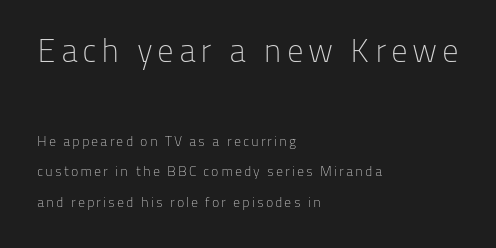
All the whitespace from short lines collects on the right. The composition opens big and finishes small. Unlike italic type, these characters show no tilt at all. The weight tops out at a normal text grade. One glance says open: line gaps are wider than usual.
